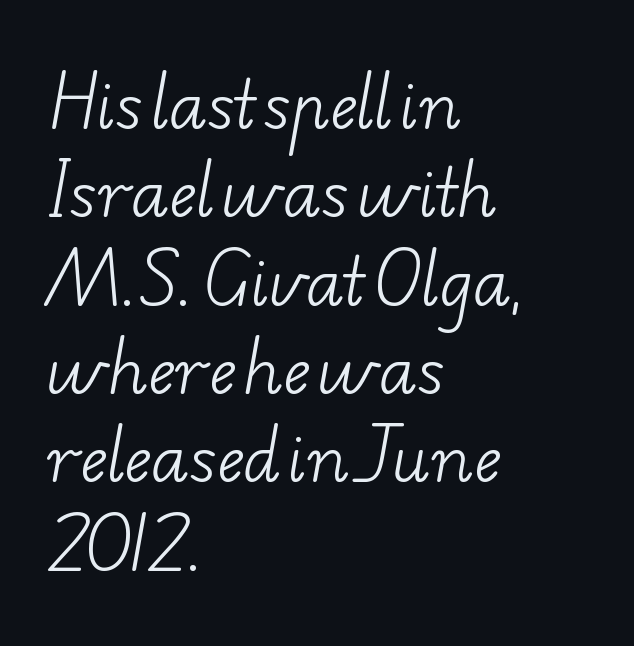
Q: Is the text bold? A: No.
Q: Is the typeface a serif or a sans-serif typeface? A: Serif.
Q: Is the text underlined? A: No.
Q: How is the paragraph aligned? A: Left-aligned.
Q: Is the spacing between letters normal or unusually wide? A: Normal.
Q: Is the spacing between lines tight, normal or loose? A: Normal.
Q: Width (condensed, normal, or wide)? A: Wide.
Q: Stroke contrast? A: Low.
Q: x-height? A: Small.
Q: Monospaced? A: No.
